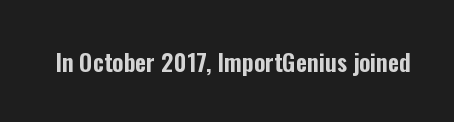
Observe the ordinary spacing: letters are neighbours, not strangers. Underline: absent. Rendered with straight, roman letterforms.
